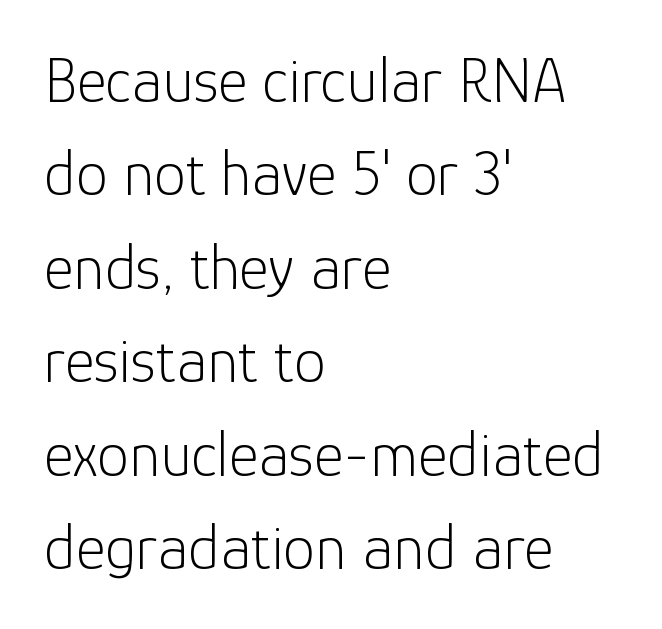
{"serif": "no", "italic": "no", "bold": "no", "weight": "light", "width": "normal", "stroke_contrast": "low", "x_height": "medium", "monospaced": "no", "underline": "no", "align": "left", "line_spacing": "normal", "line_spacing_ratio": 1.46, "letter_spacing": "normal", "letter_spacing_em": 0.0, "glyph_px": 64}
